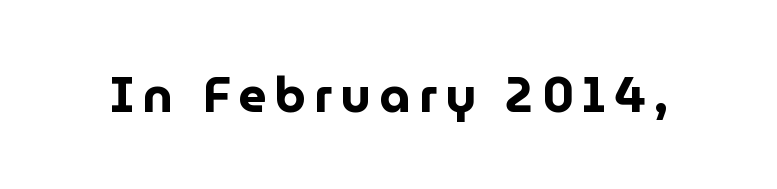
{"serif": "no", "italic": "no", "bold": "yes", "weight": "bold", "width": "normal", "stroke_contrast": "low", "x_height": "medium", "monospaced": "no", "underline": "no", "glyph_px": 49}
